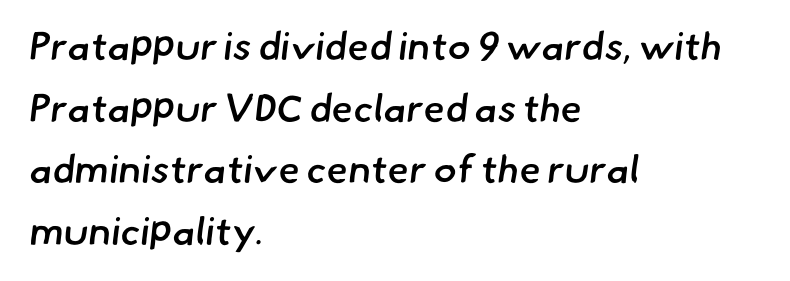
A typesetter would call this zero additional tracking. How heavy is the stroke? Medium-heavy — a semibold, shy of bold. This sample is left-justified, so line endings fall wherever the words run out. The letters advance in unequal steps, a hallmark of proportional type.
